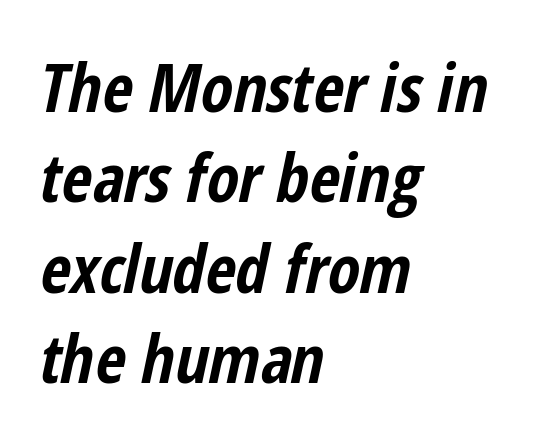
Q: Is the text bold? A: Yes.
Q: Is the text italic (slanted)? A: Yes, it leans right by about 12 degrees.
Q: Is the text underlined? A: No.
Q: How is the paragraph aligned? A: Left-aligned.
Q: Is the spacing between letters normal or unusually wide? A: Normal.
Q: Is the spacing between lines tight, normal or loose? A: Normal.
Q: Width (condensed, normal, or wide)? A: Condensed.
Q: Stroke contrast? A: Low.
Q: x-height? A: Medium.
Q: Monospaced? A: No.
